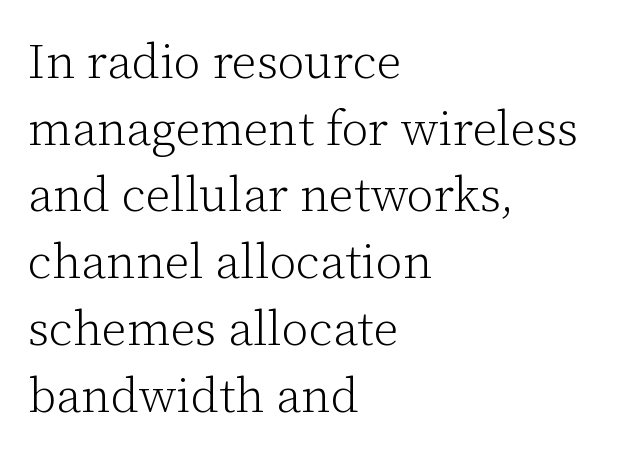
{"serif": "yes", "italic": "no", "bold": "no", "weight": "light", "width": "normal", "stroke_contrast": "low", "x_height": "medium", "monospaced": "no", "underline": "no", "align": "left", "line_spacing": "normal", "line_spacing_ratio": 1.39, "letter_spacing": "normal", "letter_spacing_em": 0.0, "glyph_px": 48}
